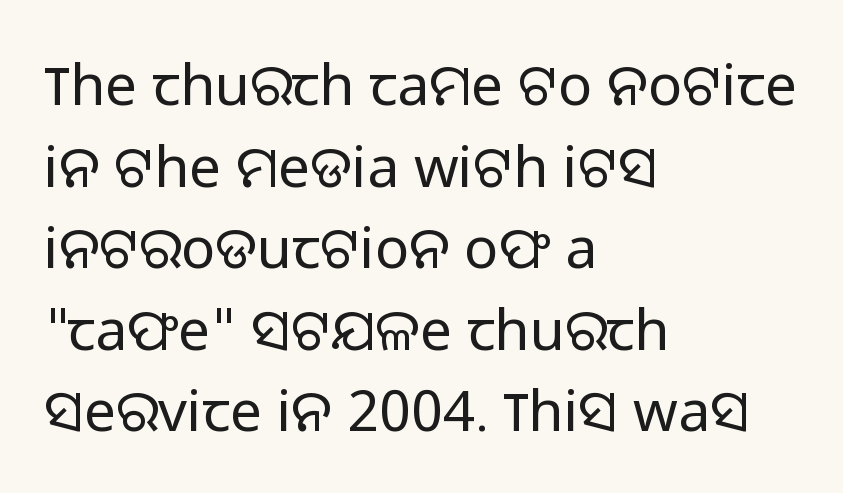
Q: Is the text bold? A: No.
Q: Is the text italic (slanted)? A: No, it is upright.
Q: Is the typeface a serif or a sans-serif typeface? A: Sans-serif.
Q: Is the text underlined? A: No.
Q: How is the paragraph aligned? A: Left-aligned.
Q: Is the spacing between letters normal or unusually wide? A: Normal.
Q: Is the spacing between lines tight, normal or loose? A: Normal.
Q: Width (condensed, normal, or wide)? A: Normal.
Q: Stroke contrast? A: Low.
Q: x-height? A: Medium.
Q: Monospaced? A: No.
